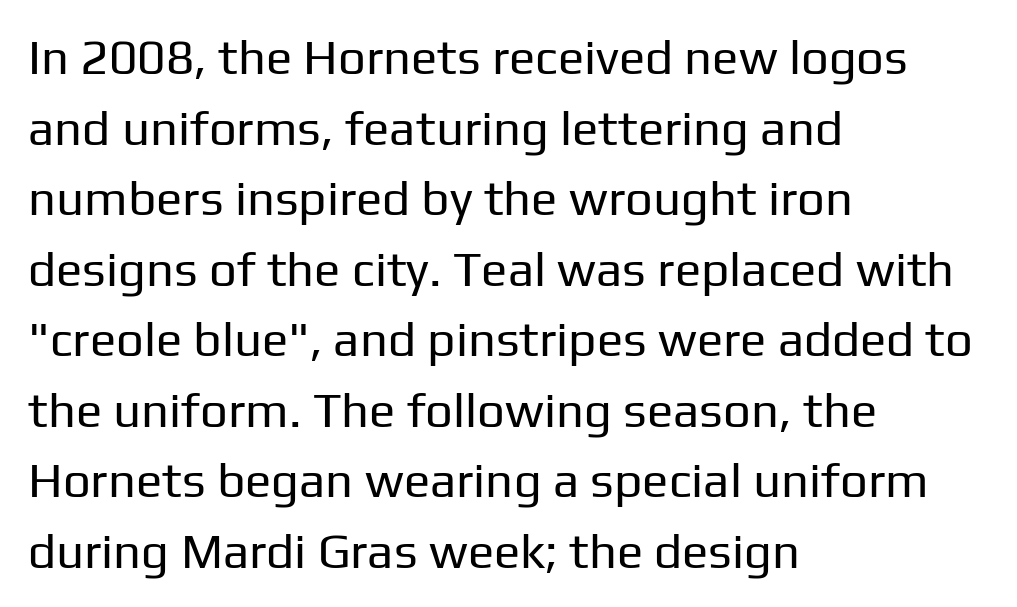
Q: Is the text bold? A: No.
Q: Is the text italic (slanted)? A: No, it is upright.
Q: Is the typeface a serif or a sans-serif typeface? A: Sans-serif.
Q: Is the text underlined? A: No.
Q: How is the paragraph aligned? A: Left-aligned.
Q: Is the spacing between letters normal or unusually wide? A: Normal.
Q: Is the spacing between lines tight, normal or loose? A: Normal.
Q: Width (condensed, normal, or wide)? A: Normal.
Q: Stroke contrast? A: Low.
Q: x-height? A: Medium.
Q: Monospaced? A: No.
